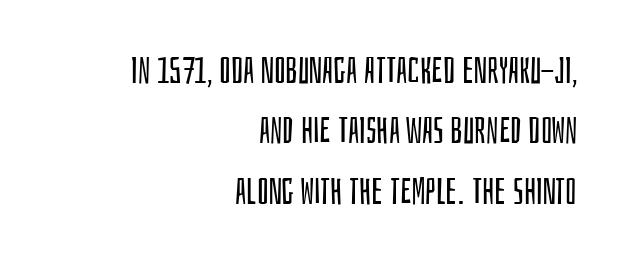
The image shows 37 px regular-weight, condensed sans-serif type, upright; set right-aligned, normal line spacing (1.63x), normal letter spacing, not underlined; low stroke contrast and a large x-height.
